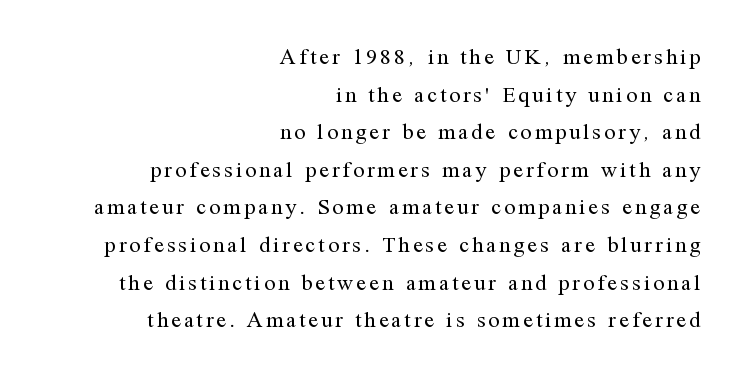
The image shows 22 px text type, upright; set right-aligned, line spacing 1.71x, not underlined.
